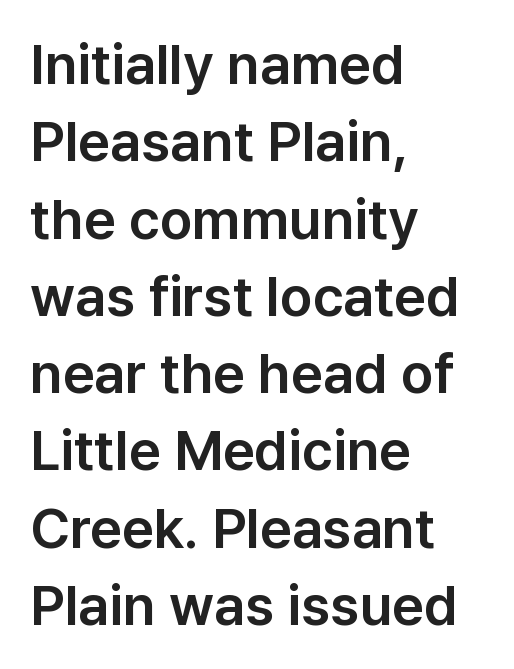
Q: Is the text italic (slanted)? A: No, it is upright.
Q: Is the typeface a serif or a sans-serif typeface? A: Sans-serif.
Q: Is the text underlined? A: No.
Q: How is the paragraph aligned? A: Left-aligned.
Q: Is the spacing between letters normal or unusually wide? A: Normal.
Q: Is the spacing between lines tight, normal or loose? A: Normal.
Q: Width (condensed, normal, or wide)? A: Normal.
Q: Stroke contrast? A: Low.
Q: x-height? A: Medium.
Q: Monospaced? A: No.
